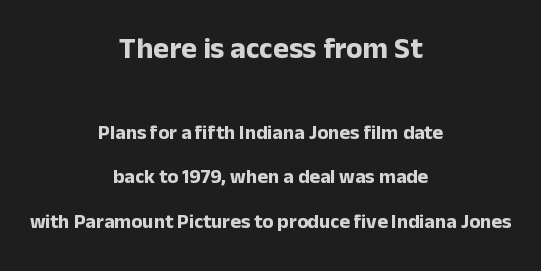
Q: Is the text bold? A: Yes.
Q: Is the text italic (slanted)? A: No, it is upright.
Q: Is the typeface a serif or a sans-serif typeface? A: Sans-serif.
Q: Is the text underlined? A: No.
Q: How is the paragraph aligned? A: Centered.
Q: Is the spacing between letters normal or unusually wide? A: Normal.
Q: Is the spacing between lines tight, normal or loose? A: Loose.
Q: Which block of text is set in a larger size, the first (top) or the second (bottom)? A: The first (top) one.
Q: Width (condensed, normal, or wide)? A: Normal.
Q: Stroke contrast? A: Low.
Q: x-height? A: Medium.
Q: Monospaced? A: No.
